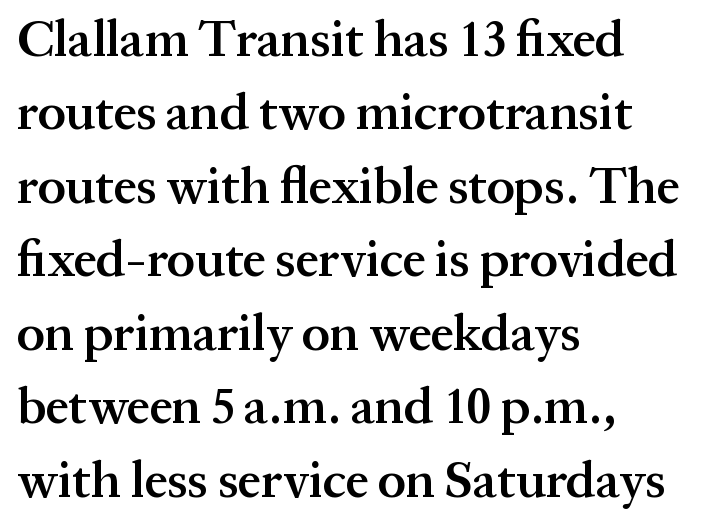
{"serif": "yes", "italic": "no", "bold": "semi", "weight": "semibold", "width": "normal", "stroke_contrast": "medium", "x_height": "medium", "monospaced": "no", "underline": "no", "align": "left", "line_spacing": "normal", "line_spacing_ratio": 1.44, "letter_spacing": "normal", "letter_spacing_em": 0.0, "glyph_px": 51}
